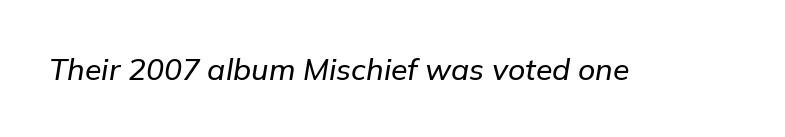
The image shows 30 px text type, italic (leaning right); set normal letter spacing, not underlined; low stroke contrast and a medium x-height.
